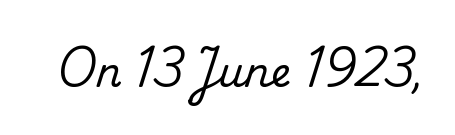
Is this a fixed-width face? No — the glyphs have proportional, varying widths. Honestly, the letter spacing is just normal — you wouldn't notice it. The passage shown is typeset with a serif family. Descender tails drop into unmarked territory.
